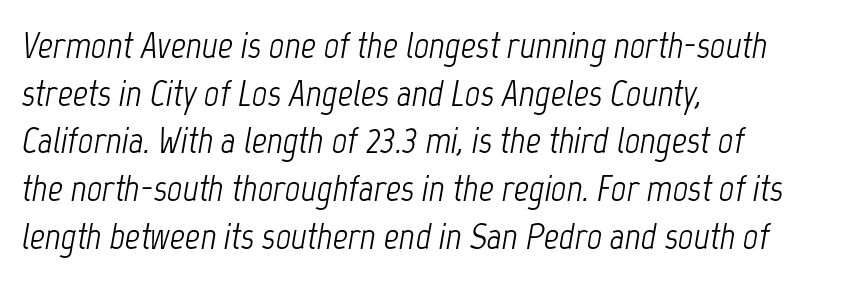
Each row of text sits above clean, open space. The passage shown stacks its lines at a standard gap. In CSS terms this would be text-align: left. Is this a fixed-width face? No — the glyphs have proportional, varying widths. Italic? Definitely — the glyphs are oblique.
